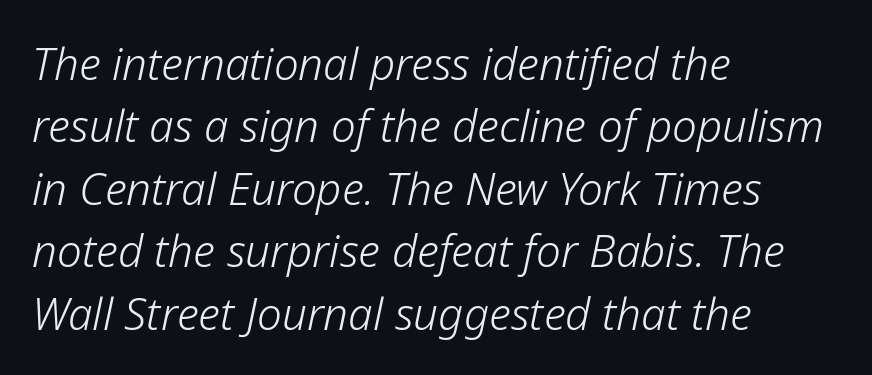
Q: Is the text bold? A: No.
Q: Is the text italic (slanted)? A: Yes, it leans right by about 12 degrees.
Q: Is the text underlined? A: No.
Q: How is the paragraph aligned? A: Left-aligned.
Q: Is the spacing between letters normal or unusually wide? A: Normal.
Q: Is the spacing between lines tight, normal or loose? A: Normal.
Q: Width (condensed, normal, or wide)? A: Normal.
Q: Stroke contrast? A: Low.
Q: x-height? A: Medium.
Q: Monospaced? A: No.
